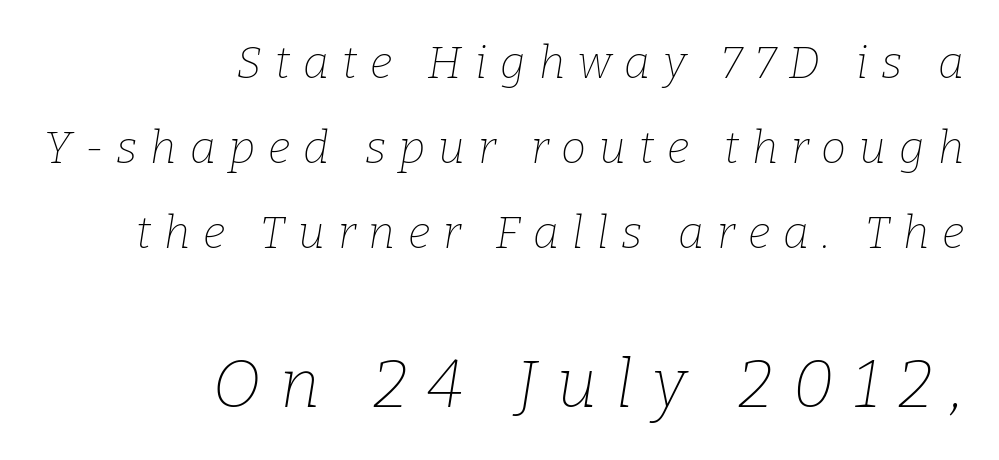
The lower block of text is set noticeably larger than the block above it. Words appear elongated and porous because spacing is wide. The paragraph has a hard right edge and a soft left edge. The text carries the slant typical of an italic or oblique font. Only glyphs here, with clear space below each row.
